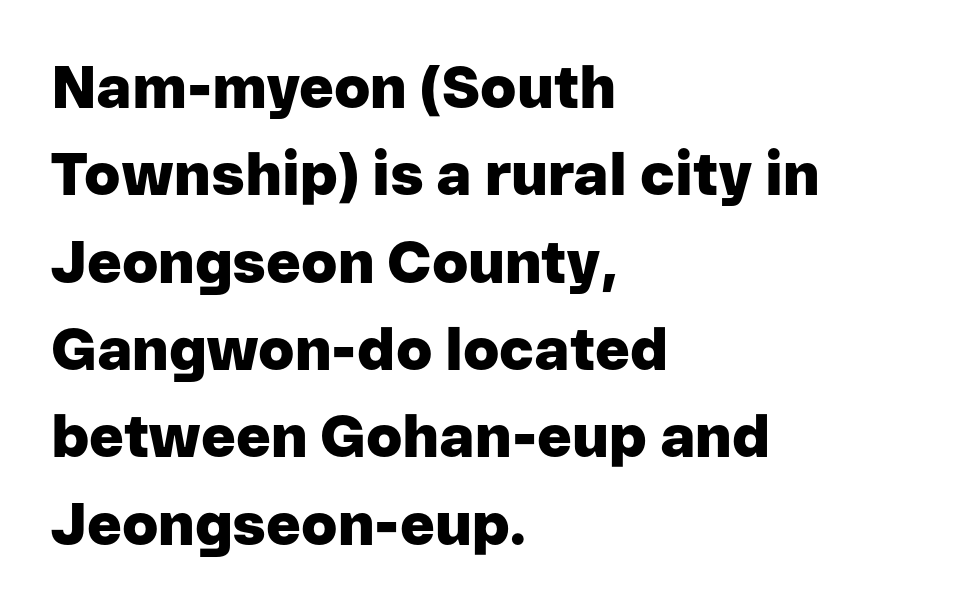
Q: Is the text bold? A: Yes.
Q: Is the text italic (slanted)? A: No, it is upright.
Q: Is the typeface a serif or a sans-serif typeface? A: Sans-serif.
Q: Is the text underlined? A: No.
Q: How is the paragraph aligned? A: Left-aligned.
Q: Is the spacing between letters normal or unusually wide? A: Normal.
Q: Is the spacing between lines tight, normal or loose? A: Normal.
Q: Width (condensed, normal, or wide)? A: Normal.
Q: Stroke contrast? A: Low.
Q: x-height? A: Medium.
Q: Monospaced? A: No.
